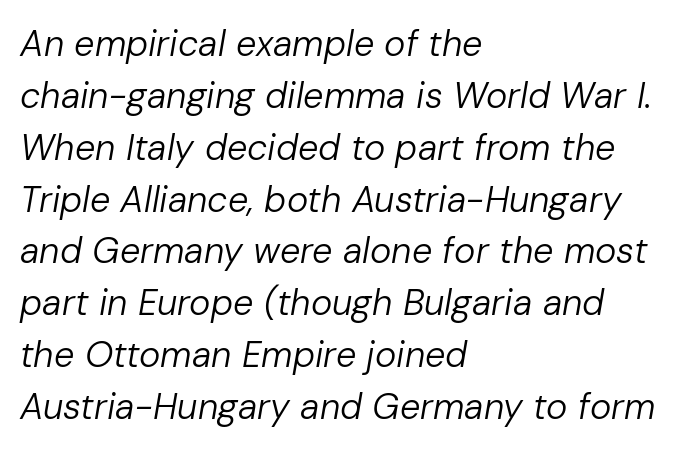
Q: Is the text bold? A: No.
Q: Is the text italic (slanted)? A: Yes, it leans right by about 10 degrees.
Q: Is the text underlined? A: No.
Q: How is the paragraph aligned? A: Left-aligned.
Q: Is the spacing between letters normal or unusually wide? A: Normal.
Q: Is the spacing between lines tight, normal or loose? A: Normal.
Q: Width (condensed, normal, or wide)? A: Normal.
Q: Stroke contrast? A: Low.
Q: x-height? A: Medium.
Q: Monospaced? A: No.
